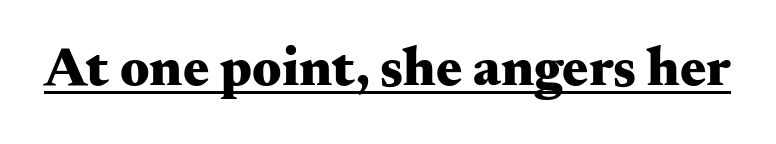
Words appear dense and cohesive because spacing is normal. Look at the bottom of the vertical strokes: they flare into serifs here. The typography opts for an upright posture over an oblique one. Here the designer chose a conventional face with non-uniform glyph widths.
